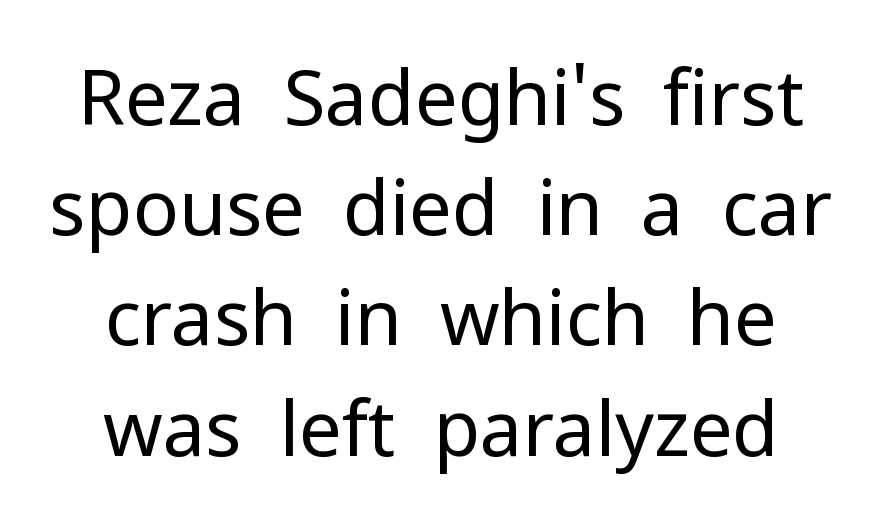
{"serif": "no", "italic": "no", "bold": "no", "weight": "regular", "width": "normal", "stroke_contrast": "low", "x_height": "medium", "monospaced": "no", "underline": "no", "line_spacing": "normal", "line_spacing_ratio": 1.45, "letter_spacing": "normal", "letter_spacing_em": 0.0, "glyph_px": 76}
